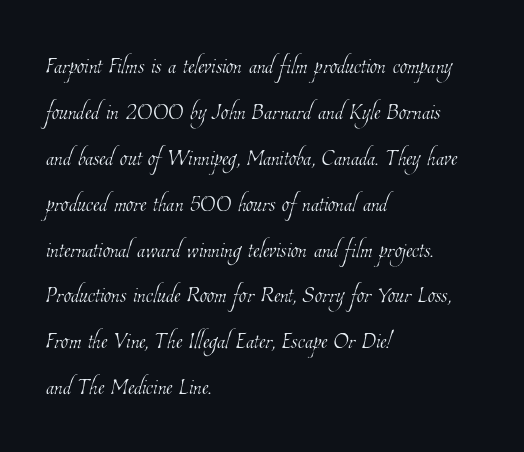
The cut favours lightness, reaching ordinary text weight at its darkest. Note the varied advance widths — an 'i' is clearly narrower than an 'm'. Does extra space separate the letters? No, they use regular spacing. Regular leading.
